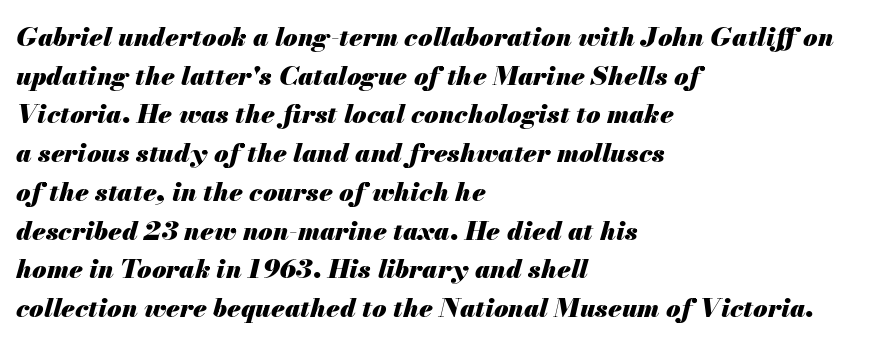
This rendering features lettering with no underline. The letterforms sit shoulder to shoulder at normal distance. A full-strength bold gives these letters their thick strokes. In terms of leading, this rendering sits right in the middle. The passage is arranged the way most books set body copy — flush left. Designer's note — italics engaged.
